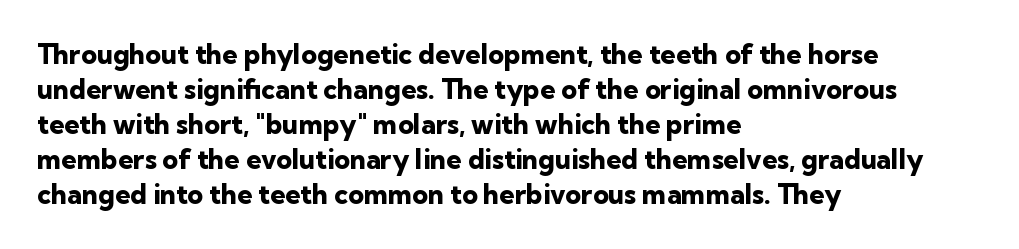
{"italic": "no", "bold": "yes", "underline": "no", "align": "left", "line_spacing": "normal", "line_spacing_ratio": 1.3, "letter_spacing": "normal", "letter_spacing_em": 0.0, "glyph_px": 27}
